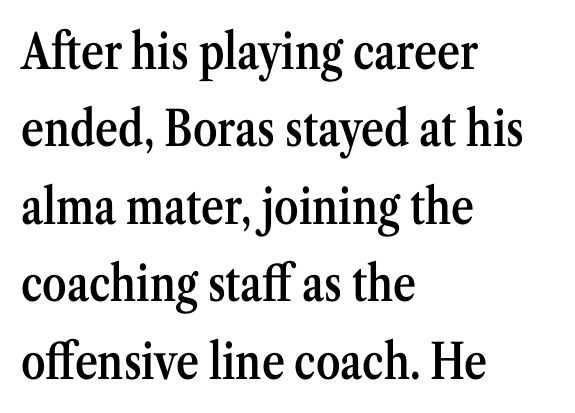
The image shows 49 px semibold, condensed serif type, upright; set left-aligned, normal line spacing (1.58x), normal letter spacing, not underlined; medium stroke contrast and a medium x-height.
